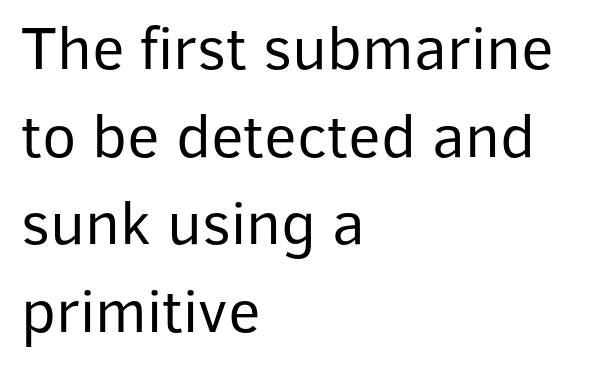
Q: Is the text bold? A: No.
Q: Is the text italic (slanted)? A: No, it is upright.
Q: Is the typeface a serif or a sans-serif typeface? A: Sans-serif.
Q: Is the text underlined? A: No.
Q: How is the paragraph aligned? A: Left-aligned.
Q: Is the spacing between letters normal or unusually wide? A: Normal.
Q: Is the spacing between lines tight, normal or loose? A: Normal.
Q: Width (condensed, normal, or wide)? A: Normal.
Q: Stroke contrast? A: Low.
Q: x-height? A: Medium.
Q: Monospaced? A: No.
